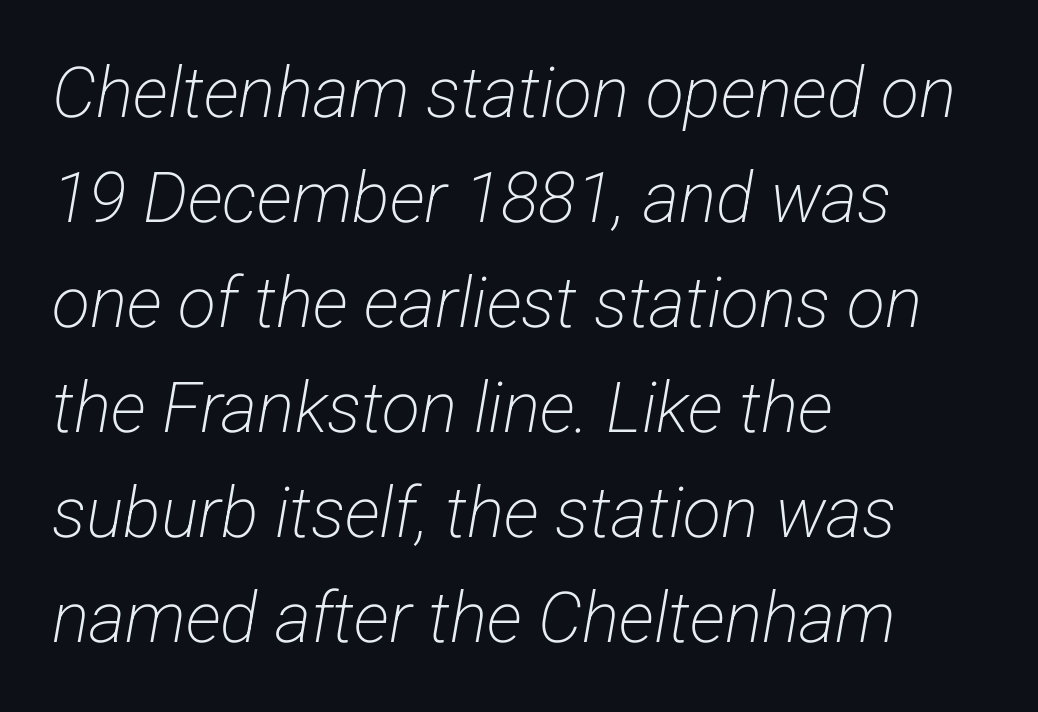
The image shows 70 px light, condensed sans-serif type; set left-aligned, normal line spacing (1.5x), normal letter spacing, not underlined; low stroke contrast and a medium x-height.
